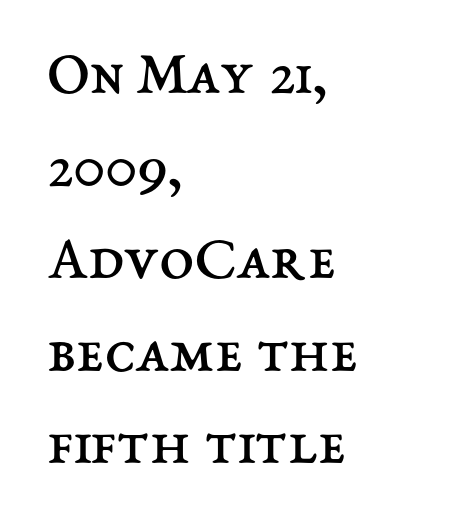
{"italic": "no", "bold": "no", "weight": "regular", "width": "normal", "stroke_contrast": "medium", "x_height": "medium", "monospaced": "no", "underline": "no", "align": "left", "line_spacing": "normal", "line_spacing_ratio": 1.47, "letter_spacing": "normal", "letter_spacing_em": 0.0, "glyph_px": 63}
